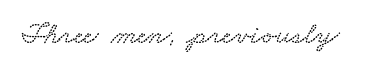
Students, note that the glyphs here touch the page at normal intervals. The specimen omits any rule beneath the text block's lines. A typesetter would call this proportional, since set widths differ per character.
